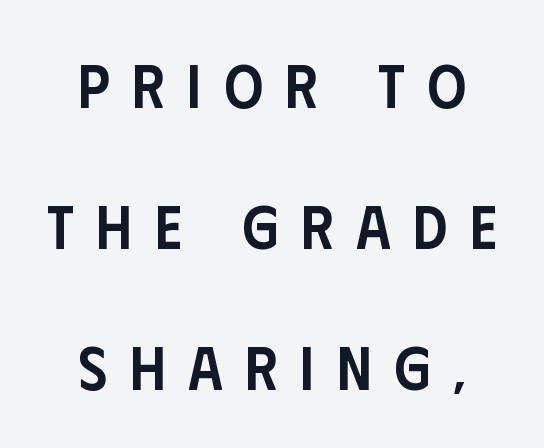
{"serif": "no", "italic": "no", "bold": "semi", "weight": "semibold", "width": "condensed", "stroke_contrast": "low", "x_height": "large", "monospaced": "no", "underline": "no", "line_spacing": "loose", "line_spacing_ratio": 2.31, "letter_spacing": "wide", "letter_spacing_em": 0.37, "glyph_px": 61}
